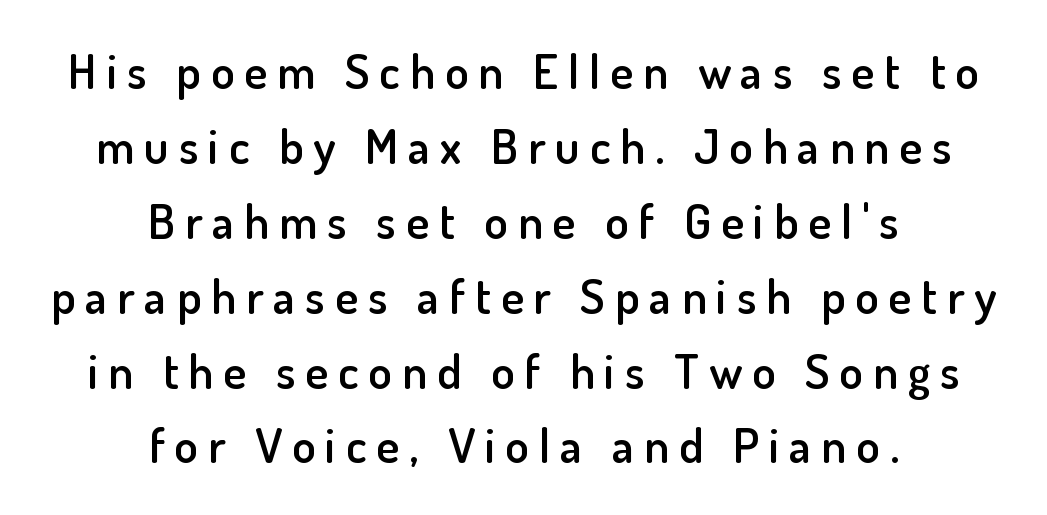
The image shows 48 px semibold sans-serif type, upright; set centered, normal line spacing (1.56x), unusually wide letter spacing (+0.21 em), not underlined; low stroke contrast and a small x-height.
